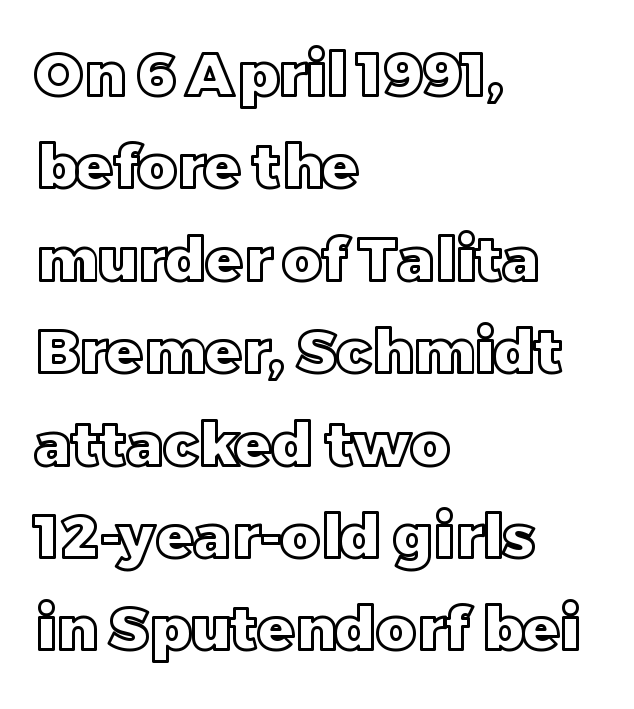
{"italic": "no", "width": "normal", "x_height": "large", "monospaced": "no", "underline": "no", "align": "left", "line_spacing": "normal", "line_spacing_ratio": 1.54, "letter_spacing": "normal", "letter_spacing_em": 0.0, "glyph_px": 60}
